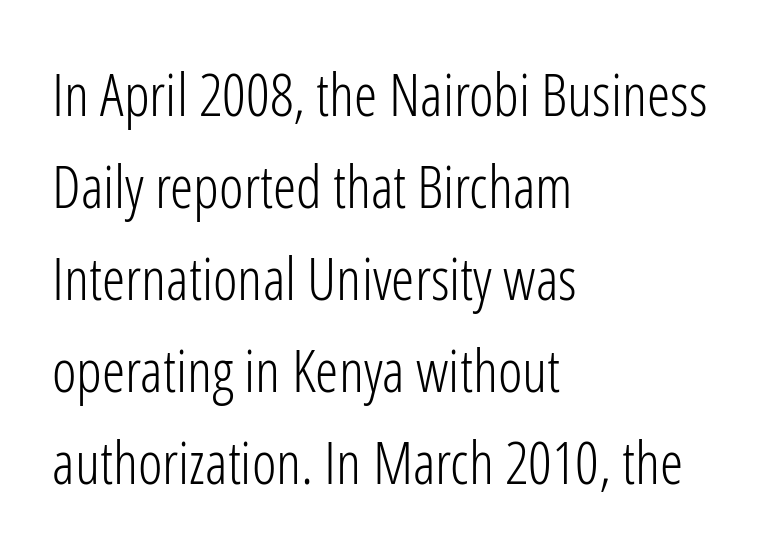
{"serif": "no", "italic": "no", "bold": "no", "weight": "light", "width": "condensed", "stroke_contrast": "low", "x_height": "medium", "monospaced": "no", "underline": "no", "align": "left", "line_spacing": "normal", "line_spacing_ratio": 1.56, "letter_spacing": "normal", "letter_spacing_em": 0.0, "glyph_px": 59}
